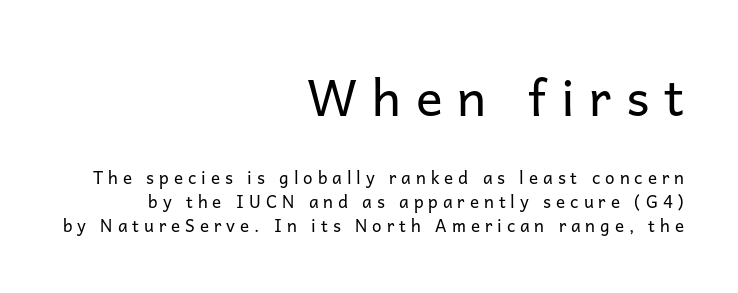
Q: Is the text bold? A: No.
Q: Is the text italic (slanted)? A: No, it is upright.
Q: Is the typeface a serif or a sans-serif typeface? A: Sans-serif.
Q: Is the text underlined? A: No.
Q: How is the paragraph aligned? A: Right-aligned.
Q: Is the spacing between letters normal or unusually wide? A: Unusually wide.
Q: Is the spacing between lines tight, normal or loose? A: Normal.
Q: Which block of text is set in a larger size, the first (top) or the second (bottom)? A: The first (top) one.
Q: Width (condensed, normal, or wide)? A: Normal.
Q: Stroke contrast? A: Low.
Q: x-height? A: Medium.
Q: Monospaced? A: No.
